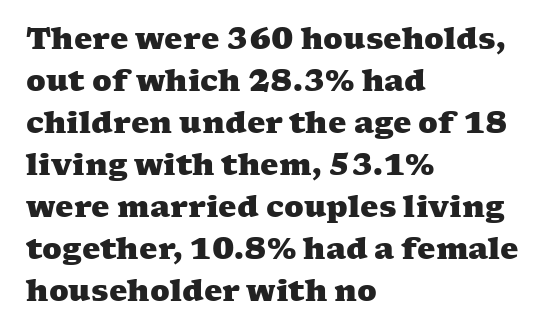
The image shows 29 px heavy, wide serif type; set left-aligned, normal line spacing (1.45x), normal letter spacing, not underlined; medium stroke contrast and a medium x-height.
